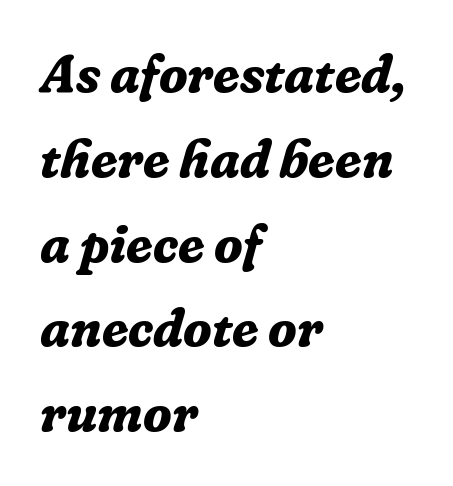
Q: Is the text bold? A: Yes.
Q: Is the text italic (slanted)? A: Yes, it leans right by about 16 degrees.
Q: Is the typeface a serif or a sans-serif typeface? A: Serif.
Q: Is the text underlined? A: No.
Q: How is the paragraph aligned? A: Left-aligned.
Q: Is the spacing between letters normal or unusually wide? A: Normal.
Q: Is the spacing between lines tight, normal or loose? A: Normal.
Q: Width (condensed, normal, or wide)? A: Normal.
Q: Stroke contrast? A: Low.
Q: x-height? A: Medium.
Q: Monospaced? A: No.
